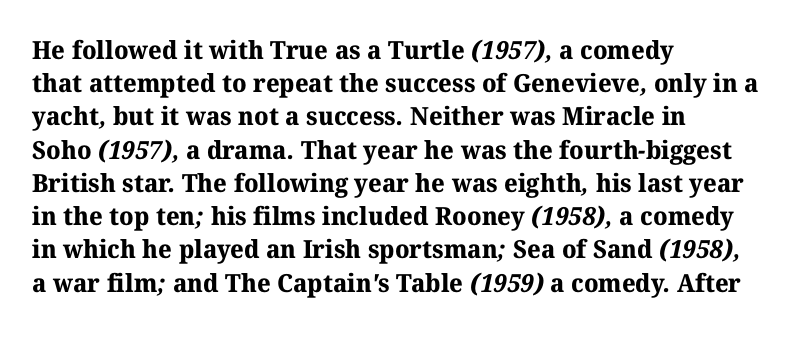
{"bold": "yes", "underline": "no", "align": "left", "line_spacing": "normal", "line_spacing_ratio": 1.33, "letter_spacing": "normal", "letter_spacing_em": 0.0, "glyph_px": 25}
